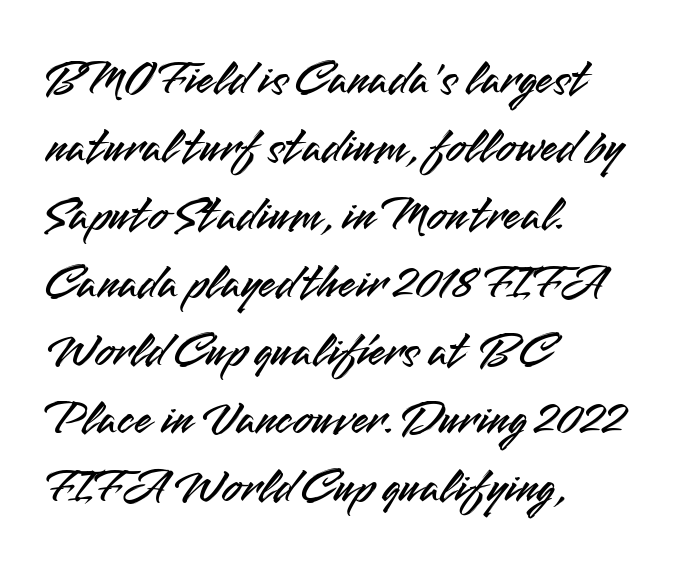
Q: Is the text italic (slanted)? A: Yes.
Q: Is the typeface a serif or a sans-serif typeface? A: Sans-serif.
Q: Is the text underlined? A: No.
Q: How is the paragraph aligned? A: Left-aligned.
Q: Is the spacing between letters normal or unusually wide? A: Normal.
Q: Is the spacing between lines tight, normal or loose? A: Normal.
Q: Width (condensed, normal, or wide)? A: Normal.
Q: Stroke contrast? A: Medium.
Q: x-height? A: Small.
Q: Monospaced? A: No.
